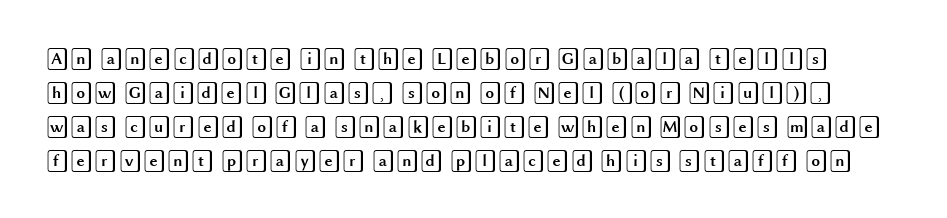
Q: Is the text italic (slanted)? A: No, it is upright.
Q: Is the text underlined? A: No.
Q: Is the spacing between letters normal or unusually wide? A: Normal.
Q: Is the spacing between lines tight, normal or loose? A: Normal.
